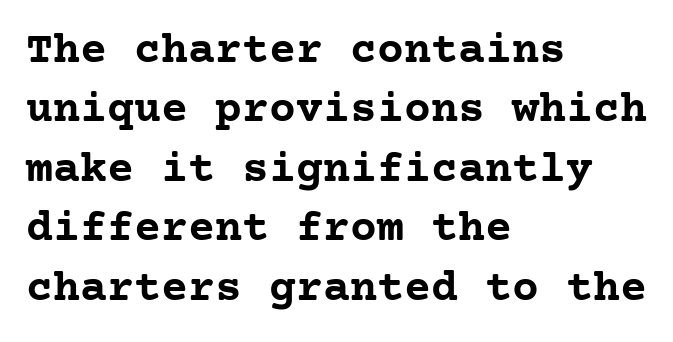
Q: Is the text bold? A: Yes.
Q: Is the text italic (slanted)? A: No, it is upright.
Q: Is the typeface a serif or a sans-serif typeface? A: Serif.
Q: Is the text underlined? A: No.
Q: How is the paragraph aligned? A: Left-aligned.
Q: Is the spacing between letters normal or unusually wide? A: Normal.
Q: Is the spacing between lines tight, normal or loose? A: Normal.
Q: Width (condensed, normal, or wide)? A: Normal.
Q: Stroke contrast? A: Low.
Q: x-height? A: Medium.
